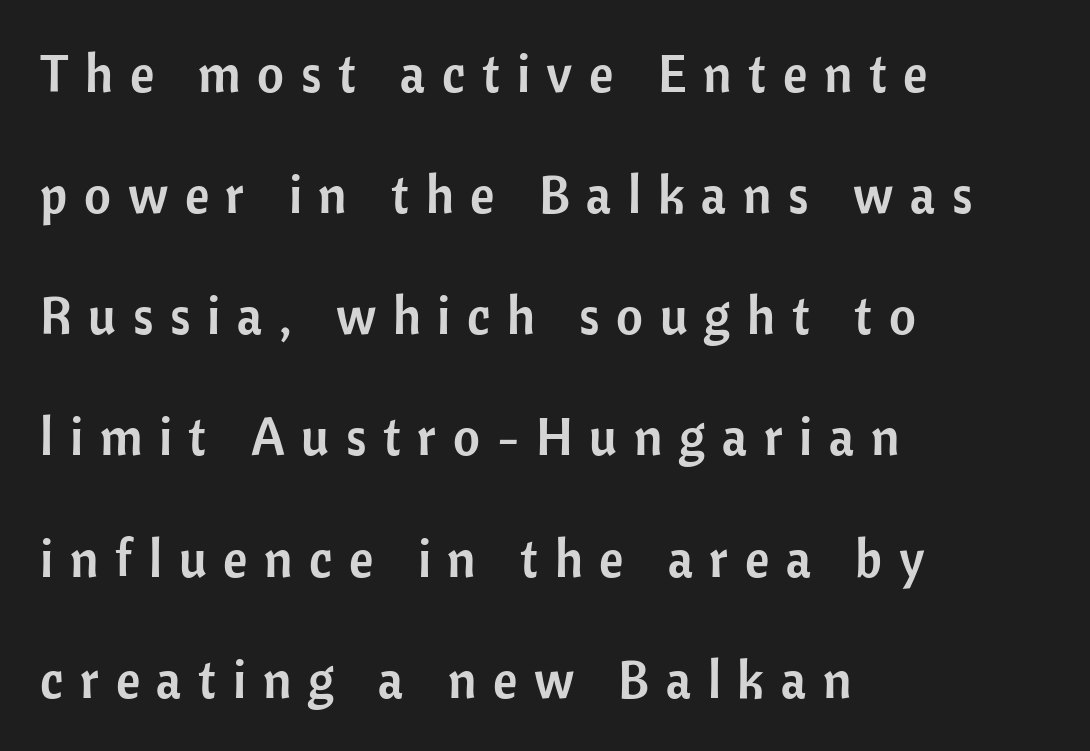
Q: Is the text italic (slanted)? A: No, it is upright.
Q: Is the typeface a serif or a sans-serif typeface? A: Sans-serif.
Q: Is the text underlined? A: No.
Q: How is the paragraph aligned? A: Left-aligned.
Q: Is the spacing between letters normal or unusually wide? A: Unusually wide.
Q: Is the spacing between lines tight, normal or loose? A: Loose.
Q: Width (condensed, normal, or wide)? A: Normal.
Q: Stroke contrast? A: Low.
Q: x-height? A: Medium.
Q: Monospaced? A: No.
